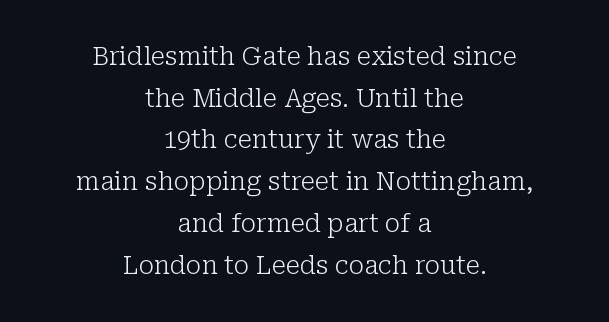
{"italic": "no", "bold": "no", "underline": "no", "align": "center", "line_spacing": "normal", "line_spacing_ratio": 1.67, "letter_spacing": "normal", "letter_spacing_em": 0.0, "glyph_px": 25}
